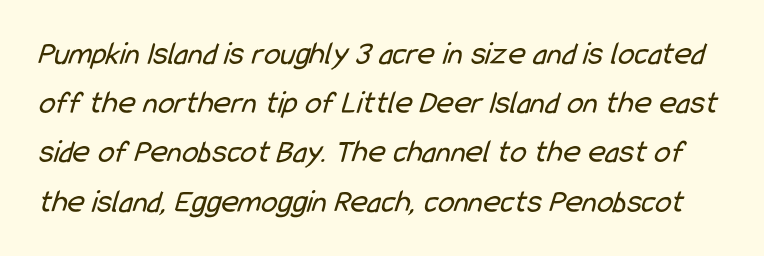
The image shows 33 px regular-weight, condensed sans-serif type; set normal line spacing (1.49x), normal letter spacing, not underlined; low stroke contrast and a medium x-height.
